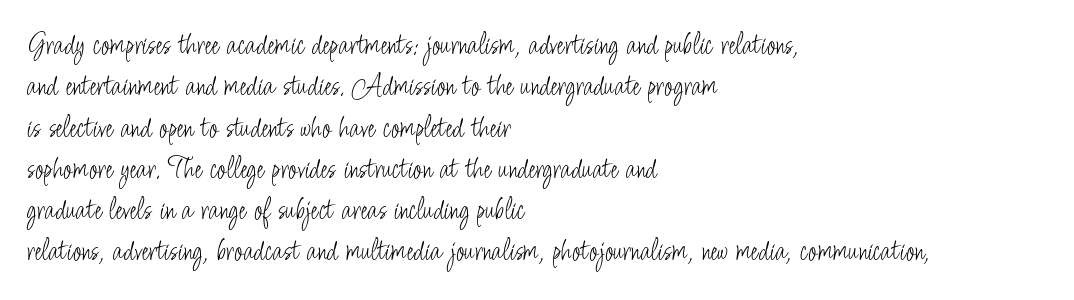
{"serif": "no", "bold": "no", "weight": "light", "width": "condensed", "stroke_contrast": "low", "x_height": "small", "monospaced": "no", "underline": "no", "align": "left", "line_spacing": "normal", "line_spacing_ratio": 1.29, "letter_spacing": "normal", "letter_spacing_em": 0.0, "glyph_px": 32}
